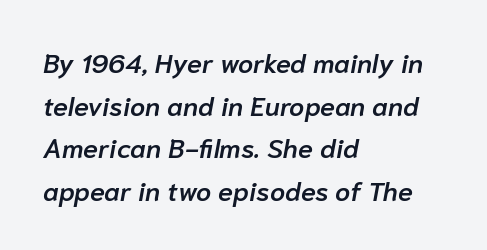
{"italic": "yes", "lean": "right", "slant_degrees": 10, "bold": "semi", "underline": "no", "align": "left", "line_spacing": "normal", "line_spacing_ratio": 1.58, "letter_spacing": "normal", "letter_spacing_em": 0.0, "glyph_px": 27}
